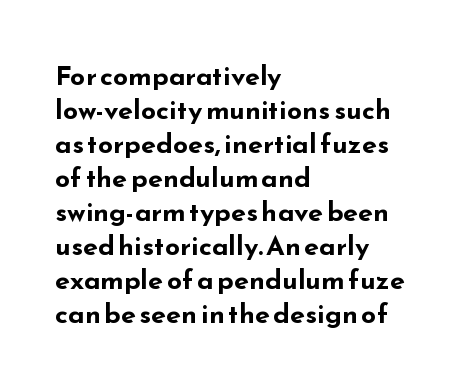
{"italic": "no", "bold": "yes", "underline": "no", "align": "left", "line_spacing": "normal", "line_spacing_ratio": 1.26, "letter_spacing": "normal", "letter_spacing_em": 0.0, "glyph_px": 27}
